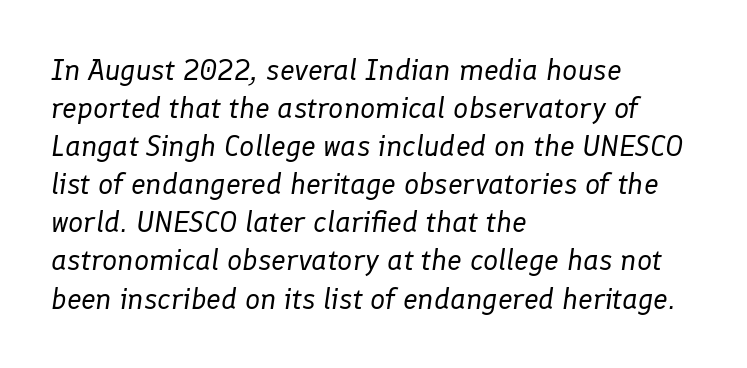
Q: Is the text bold? A: No.
Q: Is the text italic (slanted)? A: Yes, it leans right by about 8 degrees.
Q: Is the text underlined? A: No.
Q: How is the paragraph aligned? A: Left-aligned.
Q: Is the spacing between letters normal or unusually wide? A: Normal.
Q: Is the spacing between lines tight, normal or loose? A: Normal.
Q: Width (condensed, normal, or wide)? A: Normal.
Q: Stroke contrast? A: Low.
Q: x-height? A: Medium.
Q: Monospaced? A: No.
